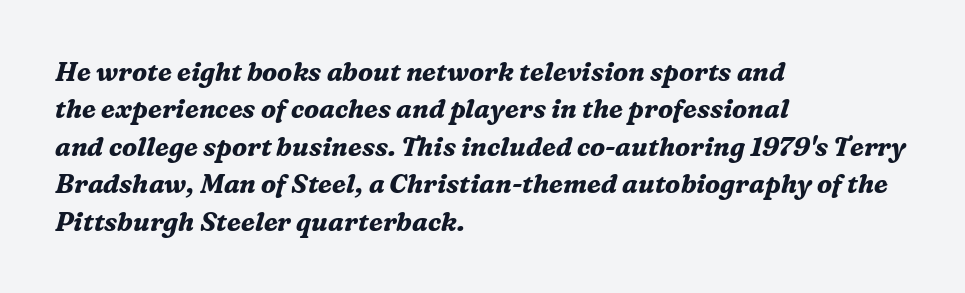
{"italic": "yes", "lean": "right", "slant_degrees": 16, "bold": "yes", "underline": "no", "align": "left", "line_spacing": "normal", "line_spacing_ratio": 1.44, "letter_spacing": "normal", "letter_spacing_em": 0.0, "glyph_px": 26}
